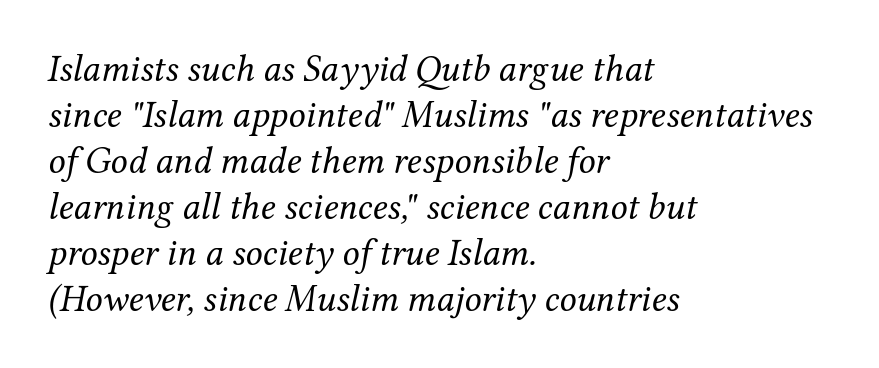
Q: Is the text bold? A: No.
Q: Is the text italic (slanted)? A: Yes, it leans right by about 12 degrees.
Q: Is the typeface a serif or a sans-serif typeface? A: Serif.
Q: Is the text underlined? A: No.
Q: How is the paragraph aligned? A: Left-aligned.
Q: Is the spacing between letters normal or unusually wide? A: Normal.
Q: Width (condensed, normal, or wide)? A: Normal.
Q: Stroke contrast? A: Medium.
Q: x-height? A: Medium.
Q: Monospaced? A: No.
